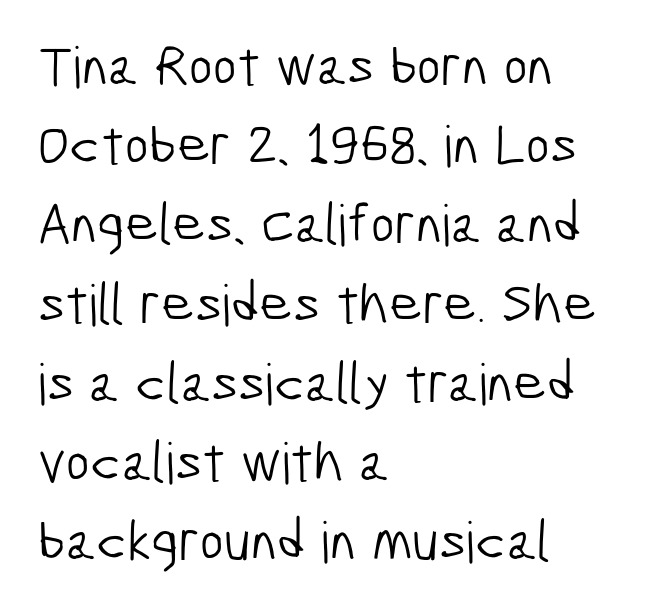
{"serif": "no", "bold": "no", "weight": "light", "width": "condensed", "stroke_contrast": "low", "x_height": "medium", "monospaced": "no", "underline": "no", "align": "left", "line_spacing": "normal", "line_spacing_ratio": 1.39, "letter_spacing": "normal", "letter_spacing_em": 0.0, "glyph_px": 57}
